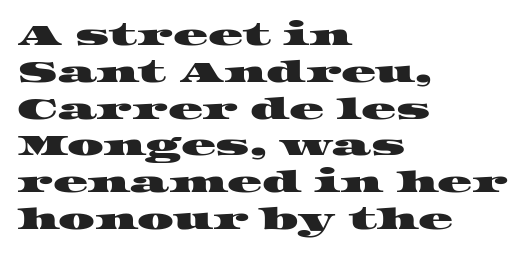
{"serif": "yes", "width": "wide", "stroke_contrast": "high", "x_height": "large", "monospaced": "no", "underline": "no", "align": "left", "line_spacing": "normal", "line_spacing_ratio": 1.27, "letter_spacing": "normal", "letter_spacing_em": 0.0, "glyph_px": 29}
